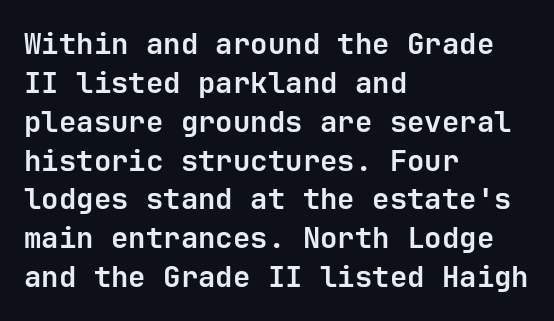
The designer went with a sans here, leaving each stem footless. The letters march in equal steps, a hallmark of fixed-pitch type. Has an underline been added? It has not. A dark, heavy texture on the line: the type is bold.
